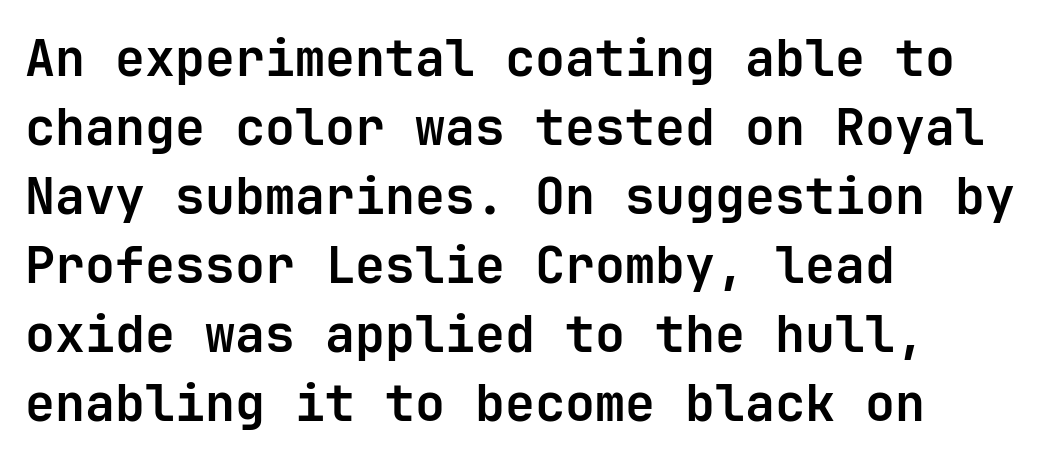
{"serif": "no", "italic": "no", "bold": "yes", "weight": "bold", "width": "normal", "stroke_contrast": "low", "x_height": "medium", "monospaced": "yes", "underline": "no", "align": "left", "line_spacing": "normal", "line_spacing_ratio": 1.38, "letter_spacing": "normal", "letter_spacing_em": 0.0, "glyph_px": 50}
